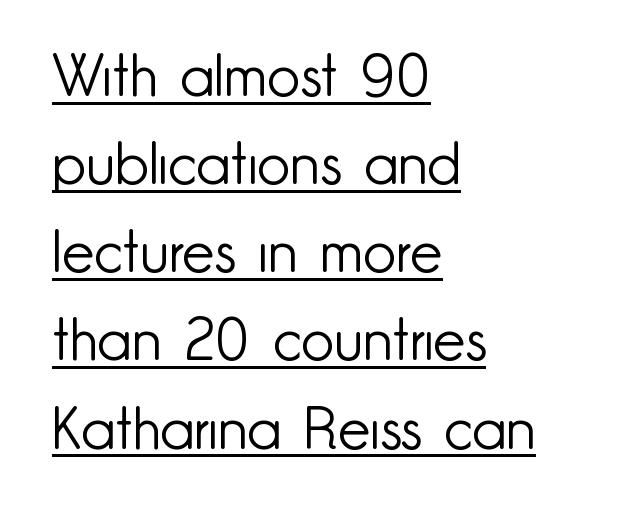
The typeface has the unassuming heft of standard copy or less. Here the designer chose a conventional face with non-uniform glyph widths. All the whitespace from short lines collects on the right. Students, note that the glyphs here touch the page at normal intervals.
